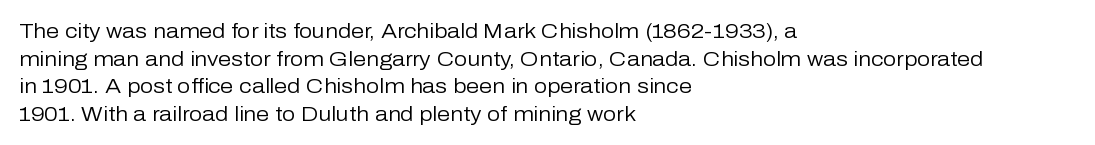
Teacher's note: observe the even left margin — that is flush-left alignment. The line texture is even and compact thanks to regular tracking. The lettering stays uniformly vertical, giving the passage a roman look. The baseline area is clear.
